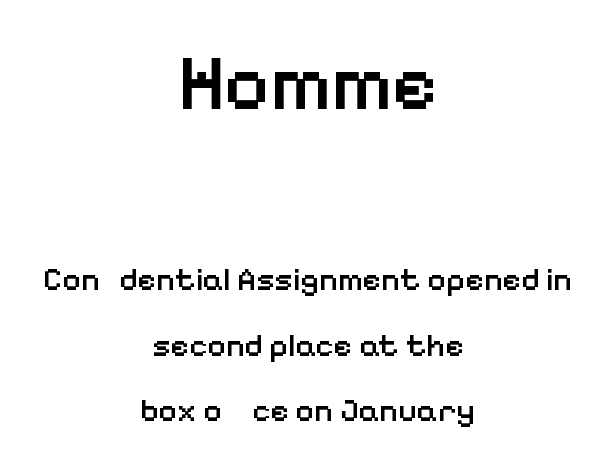
{"serif": "no", "italic": "no", "bold": "semi", "weight": "semibold", "width": "normal", "stroke_contrast": "low", "x_height": "medium", "monospaced": "no", "underline": "no", "align": "center", "line_spacing": "loose", "line_spacing_ratio": 2.05, "letter_spacing": "normal", "letter_spacing_em": 0.0, "larger_block": "first", "size_ratio": 2.47, "glyph_px": 79}
